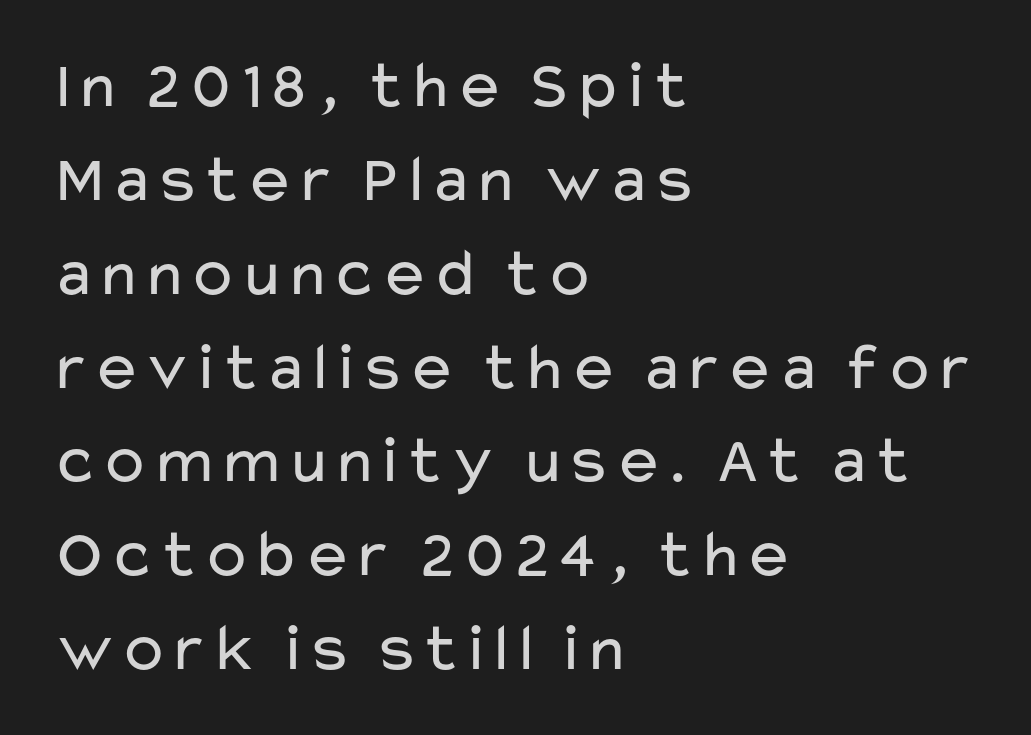
{"serif": "no", "italic": "no", "bold": "no", "weight": "regular", "width": "wide", "stroke_contrast": "low", "x_height": "medium", "monospaced": "no", "underline": "no", "align": "left", "line_spacing": "normal", "line_spacing_ratio": 1.38, "letter_spacing": "normal", "letter_spacing_em": 0.0, "glyph_px": 68}
